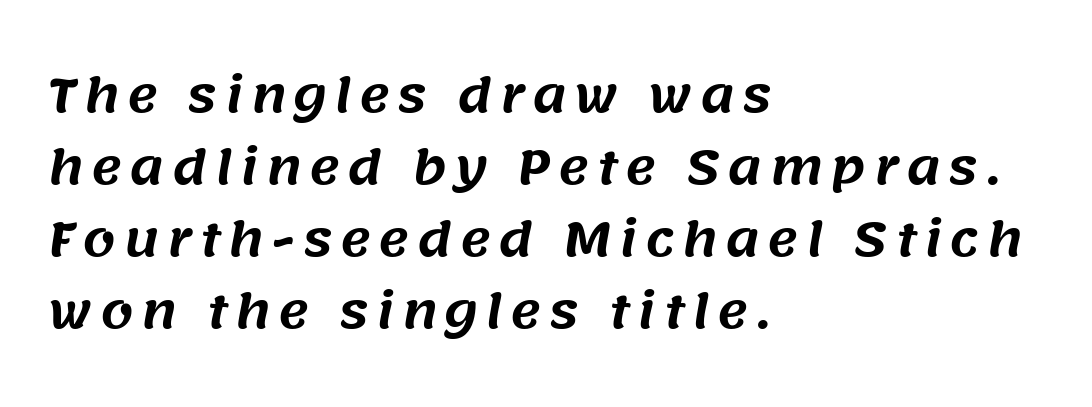
The image shows 47 px sans-serif type; set left-aligned, normal line spacing (1.53x), not underlined; medium stroke contrast and a large x-height.
